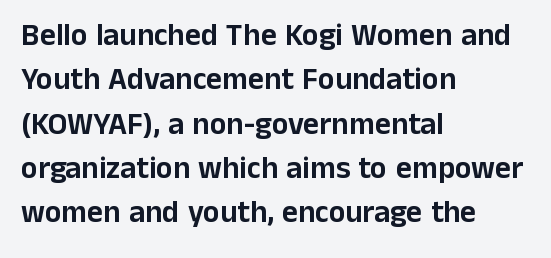
The image shows 31 px sans-serif type, upright; set left-aligned, normal line spacing (1.43x), normal letter spacing, not underlined; low stroke contrast and a medium x-height.
